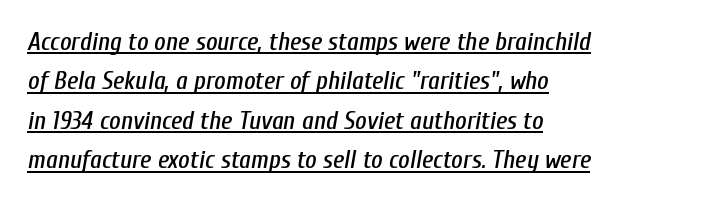
{"italic": "yes", "lean": "right", "slant_degrees": 10, "underline": "yes", "align": "left", "line_spacing": "normal", "line_spacing_ratio": 1.58, "letter_spacing": "normal", "letter_spacing_em": 0.0, "glyph_px": 25}
